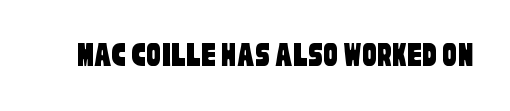
The image shows 36 px condensed sans-serif type; set normal letter spacing, not underlined; low stroke contrast and a large x-height.
